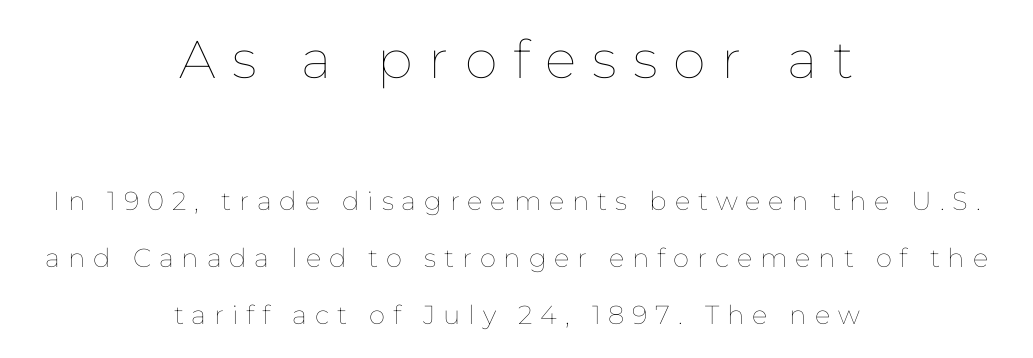
Q: Is the text bold? A: No.
Q: Is the text italic (slanted)? A: No, it is upright.
Q: Is the text underlined? A: No.
Q: How is the paragraph aligned? A: Centered.
Q: Is the spacing between letters normal or unusually wide? A: Unusually wide.
Q: Is the spacing between lines tight, normal or loose? A: Loose.
Q: Which block of text is set in a larger size, the first (top) or the second (bottom)? A: The first (top) one.
Q: Width (condensed, normal, or wide)? A: Normal.
Q: Stroke contrast? A: Low.
Q: x-height? A: Medium.
Q: Monospaced? A: No.
